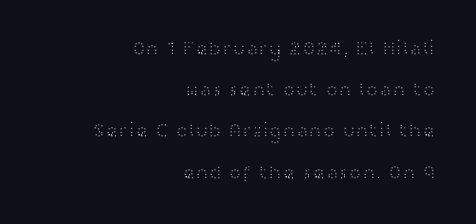
{"italic": "no", "bold": "no", "underline": "no", "align": "right", "line_spacing": "loose", "line_spacing_ratio": 2.06, "letter_spacing": "normal", "letter_spacing_em": 0.0, "glyph_px": 20}
